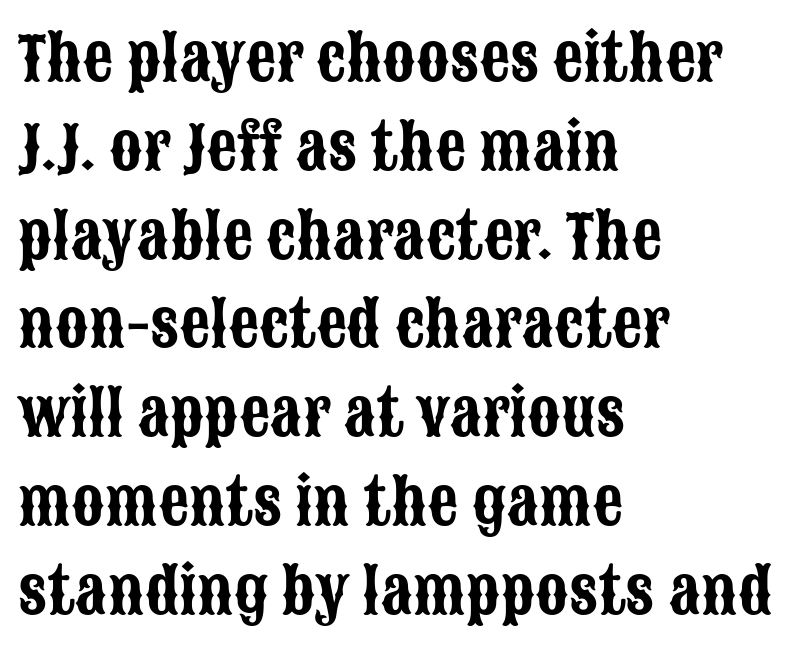
{"serif": "no", "italic": "no", "width": "condensed", "stroke_contrast": "low", "x_height": "large", "monospaced": "no", "underline": "no", "align": "left", "line_spacing": "normal", "line_spacing_ratio": 1.48, "letter_spacing": "normal", "letter_spacing_em": 0.0, "glyph_px": 60}
